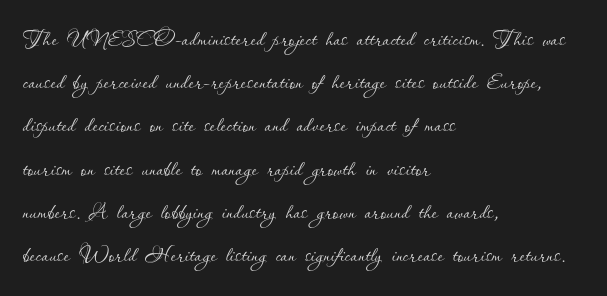
The image shows 29 px thin type; set left-aligned, normal line spacing (1.49x), normal letter spacing, not underlined; low stroke contrast and a small x-height.
